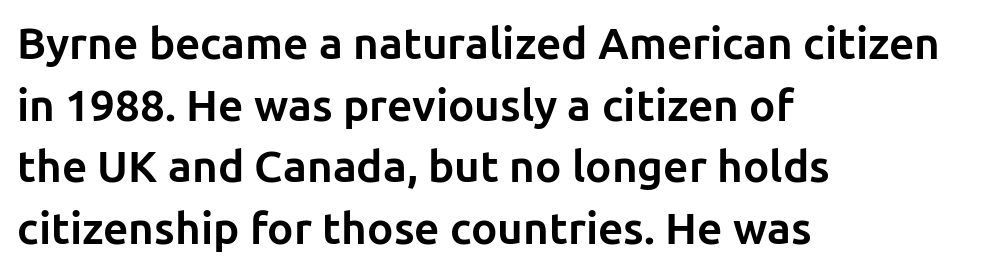
{"serif": "no", "italic": "no", "bold": "yes", "weight": "bold", "width": "normal", "stroke_contrast": "low", "x_height": "medium", "monospaced": "no", "underline": "no", "align": "left", "line_spacing": "normal", "line_spacing_ratio": 1.4, "letter_spacing": "normal", "letter_spacing_em": 0.0, "glyph_px": 44}
